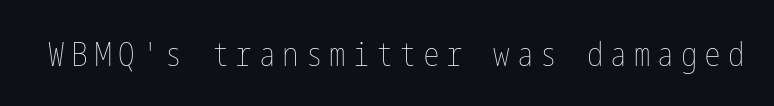
The letters look calm and open, with moderate or lighter stems. Here the glyphs are tracked loosely, breaking word shapes into spaced letters. No italicization has been applied; the sample stays upright. Only glyphs here, with clear space below each row.
